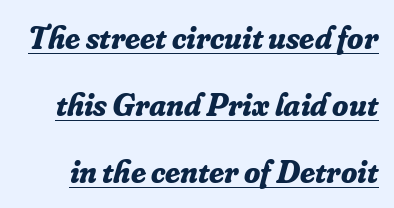
In terms of letterform style, serifs are clearly present. No extra tracking has been applied to these lines. Slant detected: the letters are inclined. This block would shrink considerably if given ordinary leading; it's expanded now.
